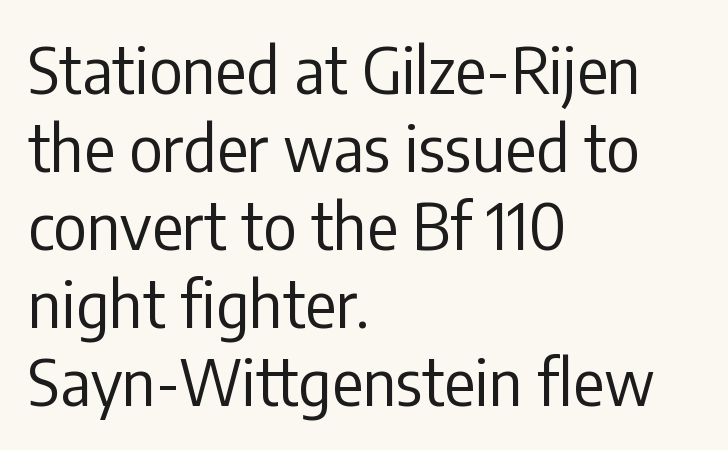
The image shows 64 px regular-weight, condensed sans-serif type, upright; set left-aligned, line spacing 1.22x, normal letter spacing, not underlined; low stroke contrast and a medium x-height.
